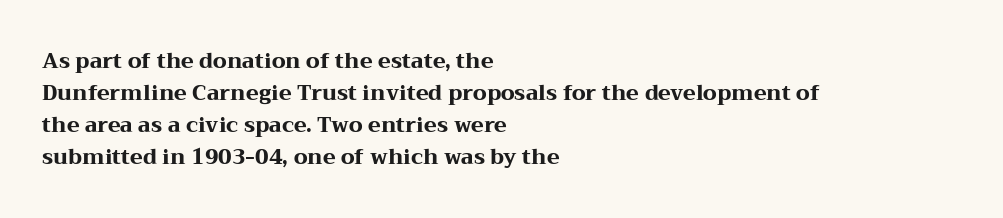
The image shows 21 px bold type, upright; set left-aligned, normal line spacing (1.52x), normal letter spacing, not underlined.
